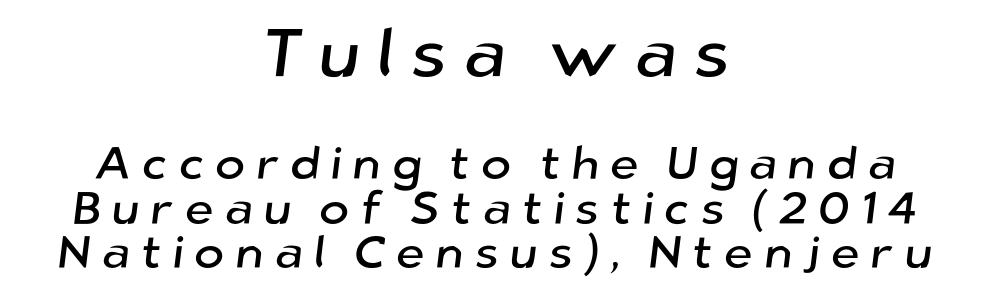
{"serif": "no", "width": "normal", "stroke_contrast": "low", "x_height": "medium", "monospaced": "no", "underline": "no", "align": "center", "line_spacing": "tight", "line_spacing_ratio": 0.96, "letter_spacing": "wide", "letter_spacing_em": 0.23, "larger_block": "first", "size_ratio": 1.5, "glyph_px": 69}
